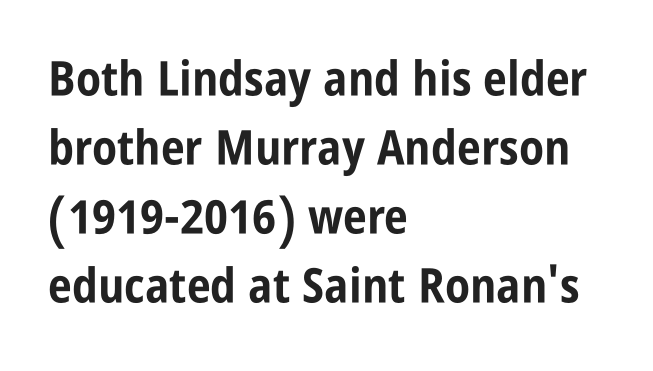
{"serif": "no", "italic": "no", "bold": "yes", "weight": "bold", "width": "condensed", "stroke_contrast": "low", "x_height": "large", "monospaced": "no", "underline": "no", "align": "left", "line_spacing": "normal", "line_spacing_ratio": 1.44, "letter_spacing": "normal", "letter_spacing_em": 0.0, "glyph_px": 48}
